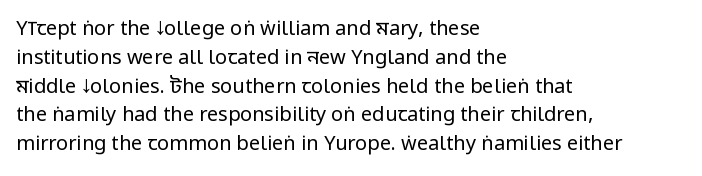
The image shows 20 px text type, upright; set left-aligned, normal line spacing (1.44x), normal letter spacing, not underlined.
